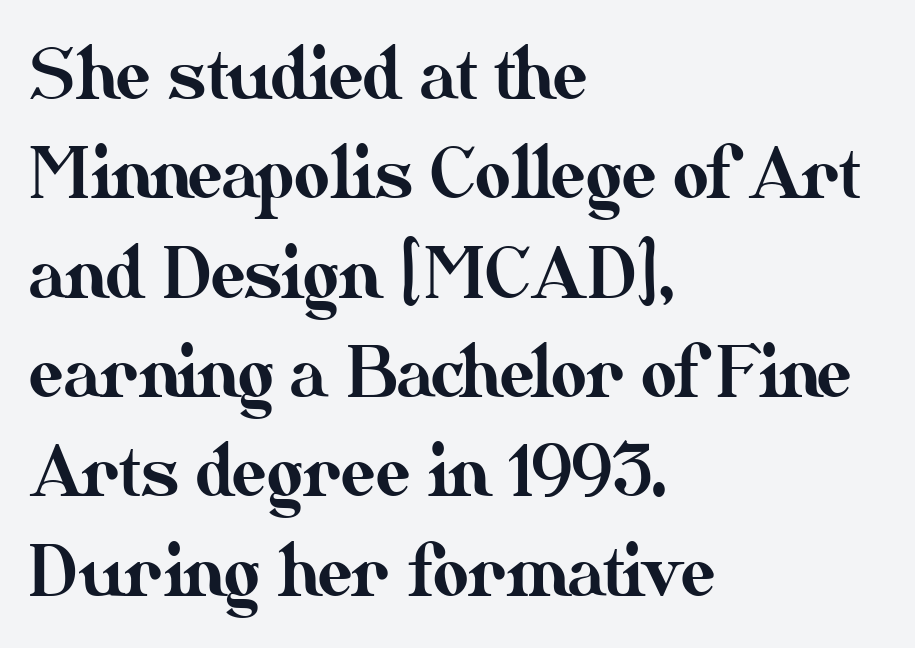
Q: Is the text italic (slanted)? A: No, it is upright.
Q: Is the text underlined? A: No.
Q: How is the paragraph aligned? A: Left-aligned.
Q: Is the spacing between letters normal or unusually wide? A: Normal.
Q: Is the spacing between lines tight, normal or loose? A: Normal.
Q: Width (condensed, normal, or wide)? A: Normal.
Q: Stroke contrast? A: Medium.
Q: x-height? A: Small.
Q: Monospaced? A: No.
